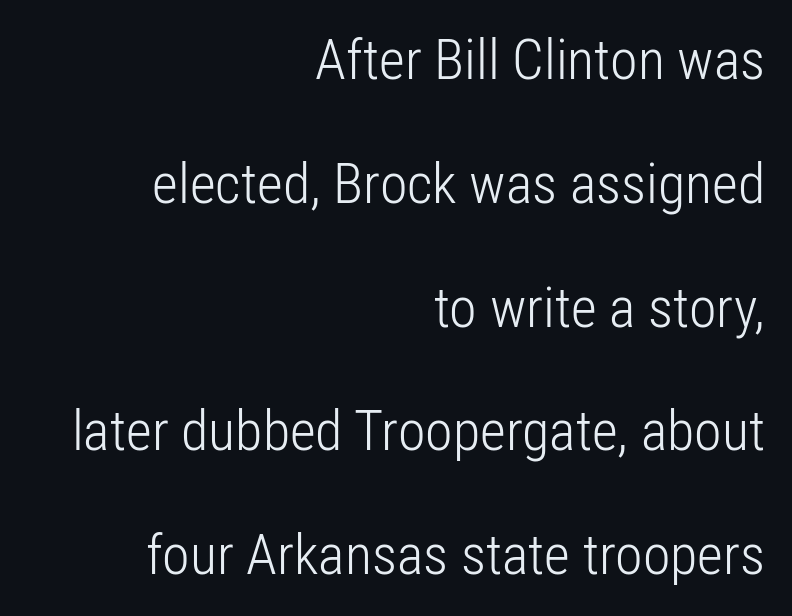
The image shows 56 px light, condensed sans-serif type, upright; set right-aligned, loose line spacing (2.21x), normal letter spacing, not underlined; low stroke contrast and a medium x-height.
